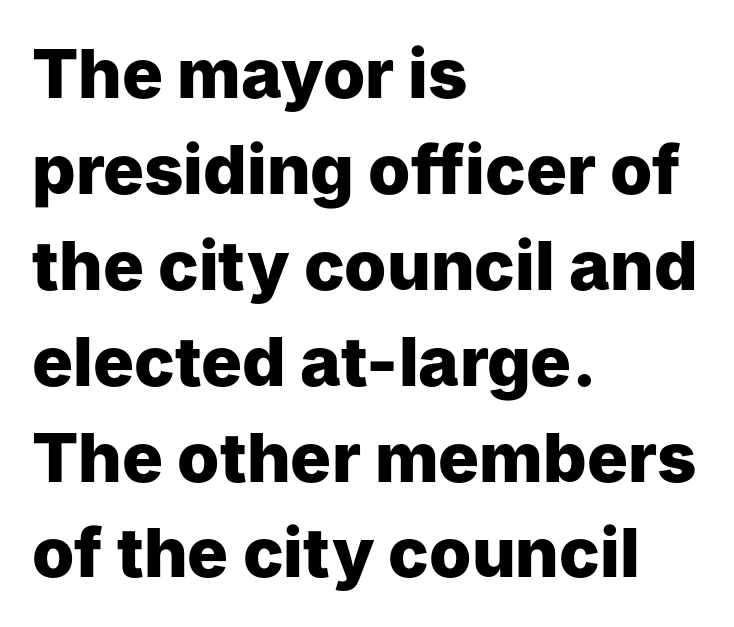
The image shows 68 px heavy sans-serif type, upright; set left-aligned, normal line spacing (1.41x), normal letter spacing, not underlined; low stroke contrast and a medium x-height.
